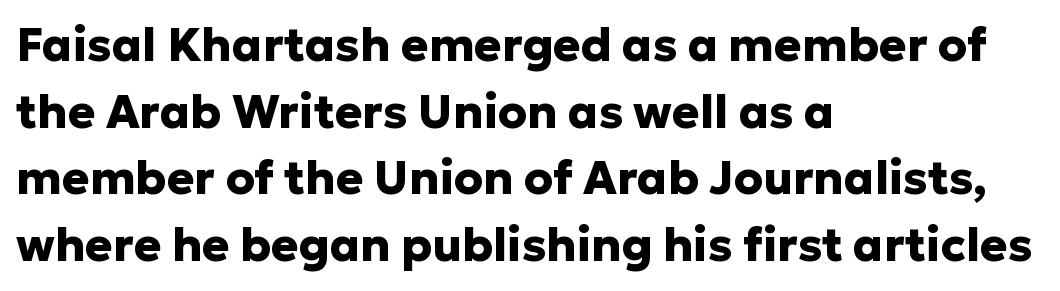
Students, observe: this is what conventionally led text looks like. Short and long lines alike share a common starting point at left. Plenty of ink on the page — the face is bold. Ordinary non-slanted type is in use. The foot of each line stays bare and open. Regarding serifs, this sample does without them.
